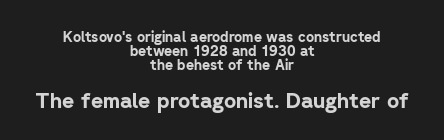
The rendering enlarges the type as you move from the upper chunk to the lower. Heavy, bold letterforms. The rendering positions every line midway between the sides. Rows of type sit shoulder to shoulder in the vertical direction. It's the straight-up-and-down kind of type. Quick note: underline off.
